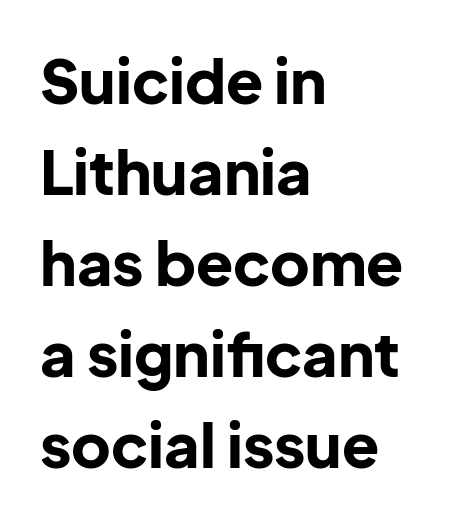
Q: Is the text bold? A: Yes.
Q: Is the text italic (slanted)? A: No, it is upright.
Q: Is the typeface a serif or a sans-serif typeface? A: Sans-serif.
Q: Is the text underlined? A: No.
Q: How is the paragraph aligned? A: Left-aligned.
Q: Is the spacing between letters normal or unusually wide? A: Normal.
Q: Is the spacing between lines tight, normal or loose? A: Normal.
Q: Width (condensed, normal, or wide)? A: Normal.
Q: Stroke contrast? A: Low.
Q: x-height? A: Medium.
Q: Monospaced? A: No.
